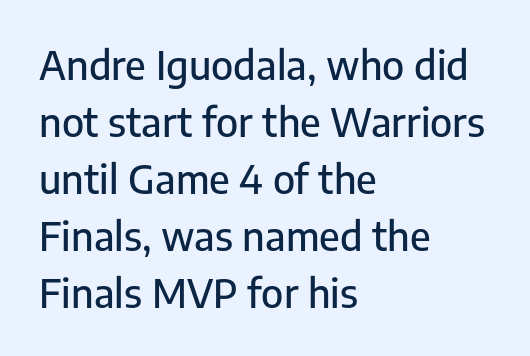
{"serif": "no", "italic": "no", "width": "normal", "stroke_contrast": "low", "x_height": "medium", "monospaced": "no", "underline": "no", "align": "left", "line_spacing": "normal", "line_spacing_ratio": 1.46, "letter_spacing": "normal", "letter_spacing_em": 0.0, "glyph_px": 39}
